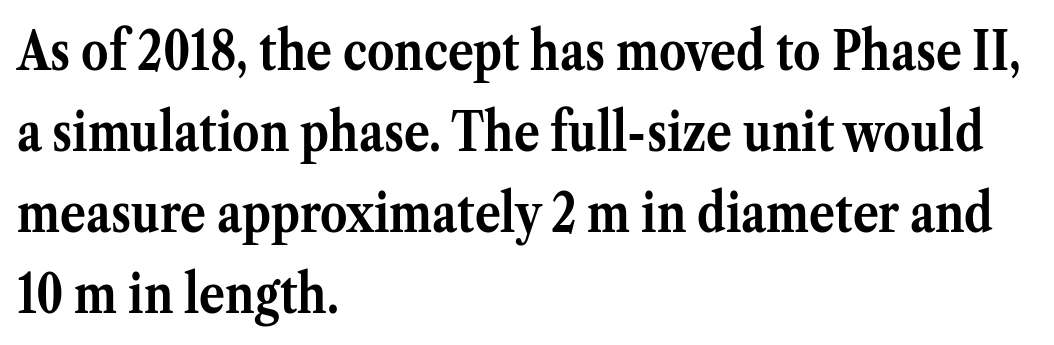
The image shows 54 px semibold serif type, upright; set left-aligned, normal line spacing (1.5x), normal letter spacing, not underlined; medium stroke contrast and a medium x-height.
